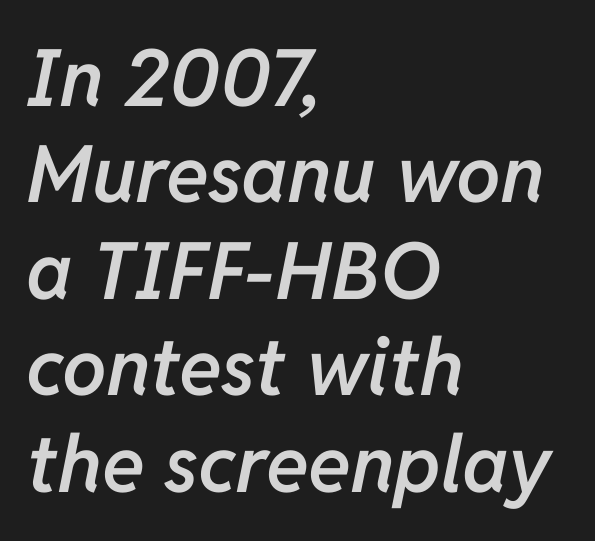
{"italic": "yes", "lean": "right", "slant_degrees": 11, "bold": "semi", "weight": "semibold", "width": "normal", "stroke_contrast": "low", "x_height": "medium", "monospaced": "no", "underline": "no", "align": "left", "line_spacing_ratio": 1.22, "letter_spacing": "normal", "letter_spacing_em": 0.0, "glyph_px": 79}
